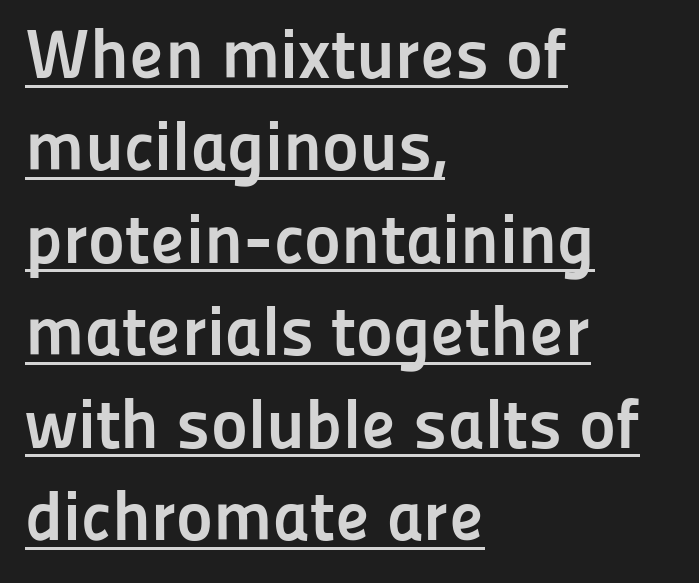
Q: Is the text bold? A: Yes.
Q: Is the text italic (slanted)? A: No, it is upright.
Q: Is the typeface a serif or a sans-serif typeface? A: Sans-serif.
Q: Is the text underlined? A: Yes.
Q: How is the paragraph aligned? A: Left-aligned.
Q: Is the spacing between letters normal or unusually wide? A: Normal.
Q: Is the spacing between lines tight, normal or loose? A: Normal.
Q: Width (condensed, normal, or wide)? A: Normal.
Q: Stroke contrast? A: Low.
Q: x-height? A: Medium.
Q: Monospaced? A: No.
